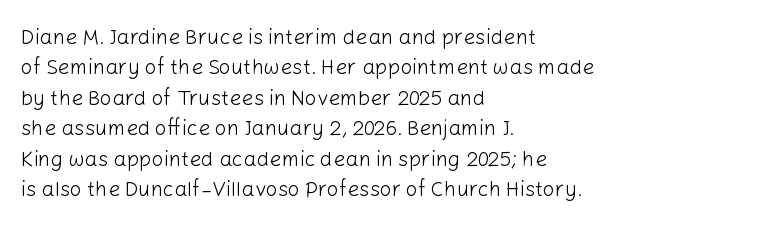
Q: Is the text bold? A: No.
Q: Is the text italic (slanted)? A: No, it is upright.
Q: Is the text underlined? A: No.
Q: How is the paragraph aligned? A: Left-aligned.
Q: Is the spacing between letters normal or unusually wide? A: Normal.
Q: Is the spacing between lines tight, normal or loose? A: Normal.
